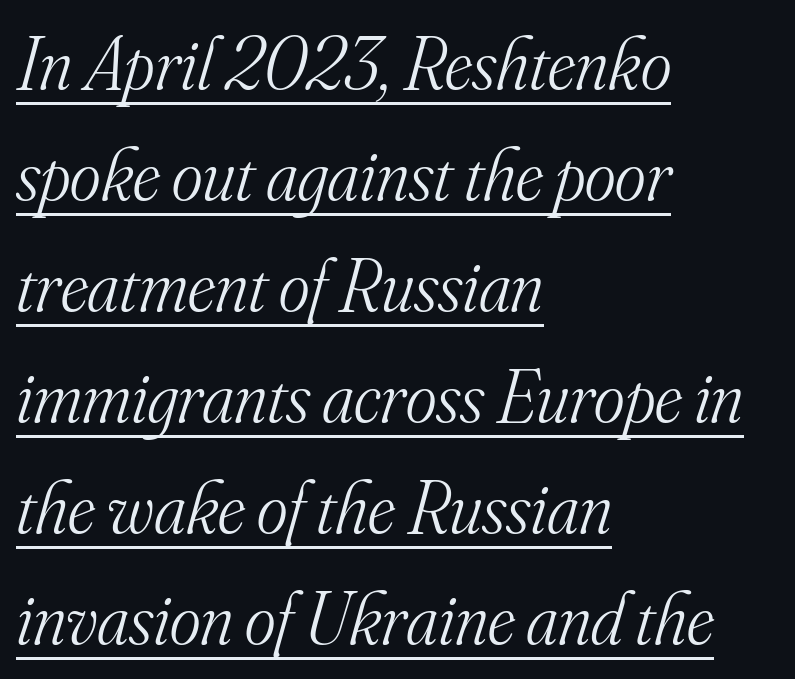
Q: Is the text bold? A: No.
Q: Is the text italic (slanted)? A: Yes, it leans right by about 16 degrees.
Q: Is the typeface a serif or a sans-serif typeface? A: Serif.
Q: Is the text underlined? A: Yes.
Q: How is the paragraph aligned? A: Left-aligned.
Q: Is the spacing between letters normal or unusually wide? A: Normal.
Q: Is the spacing between lines tight, normal or loose? A: Normal.
Q: Width (condensed, normal, or wide)? A: Normal.
Q: Stroke contrast? A: Medium.
Q: x-height? A: Small.
Q: Monospaced? A: No.
